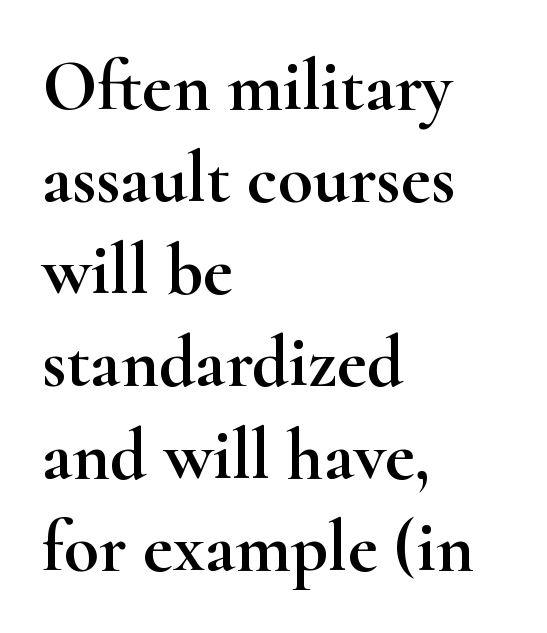
Q: Is the text italic (slanted)? A: No, it is upright.
Q: Is the typeface a serif or a sans-serif typeface? A: Serif.
Q: Is the text underlined? A: No.
Q: How is the paragraph aligned? A: Left-aligned.
Q: Is the spacing between letters normal or unusually wide? A: Normal.
Q: Is the spacing between lines tight, normal or loose? A: Normal.
Q: Width (condensed, normal, or wide)? A: Wide.
Q: Stroke contrast? A: High.
Q: x-height? A: Small.
Q: Monospaced? A: No.
